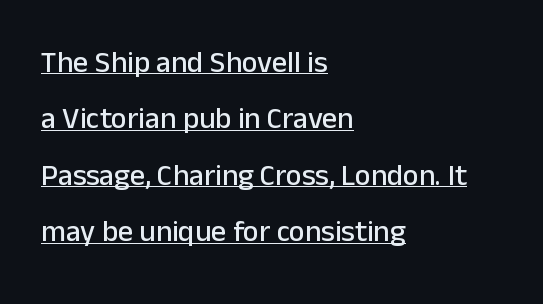
The image shows 30 px sans-serif type, upright; set left-aligned, line spacing 1.88x, normal letter spacing, underlined; low stroke contrast and a medium x-height.
